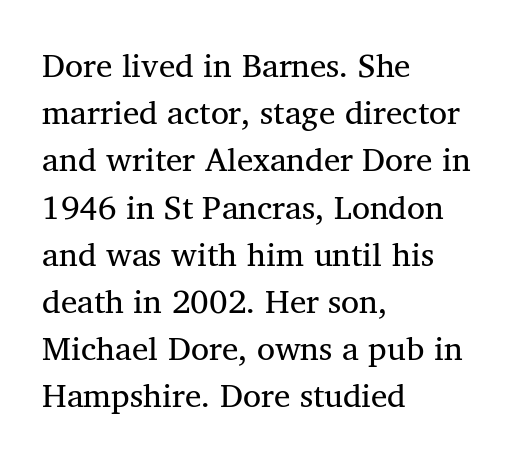
Vertical spacing — default. Check where the strokes stop: tiny serifs finish them off. Which margin do the lines hug? The left one — the right edge is uneven. Check the space under the baseline: it is left empty. Ordinary non-slanted type is in use. Caption: face not bold, strokes unweighted.
